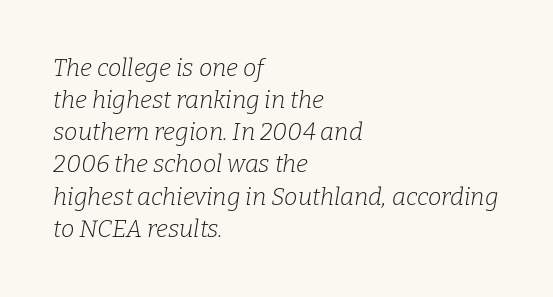
Q: Is the text bold? A: No.
Q: Is the text italic (slanted)? A: Yes, it leans right by about 9 degrees.
Q: Is the text underlined? A: No.
Q: How is the paragraph aligned? A: Left-aligned.
Q: Is the spacing between letters normal or unusually wide? A: Normal.
Q: Is the spacing between lines tight, normal or loose? A: Normal.
